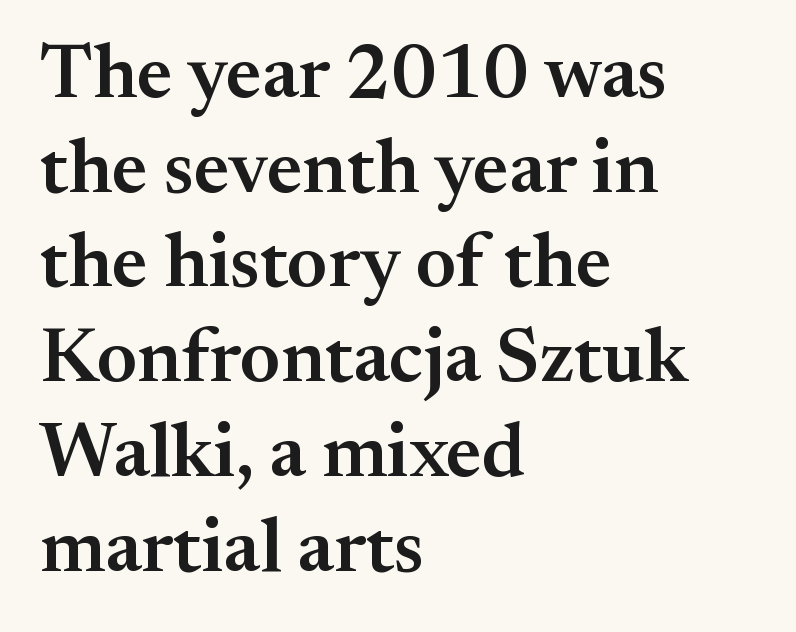
Q: Is the text bold? A: Semi-bold.
Q: Is the text italic (slanted)? A: No, it is upright.
Q: Is the typeface a serif or a sans-serif typeface? A: Serif.
Q: Is the text underlined? A: No.
Q: How is the paragraph aligned? A: Left-aligned.
Q: Is the spacing between letters normal or unusually wide? A: Normal.
Q: Width (condensed, normal, or wide)? A: Normal.
Q: Stroke contrast? A: Medium.
Q: x-height? A: Small.
Q: Monospaced? A: No.
